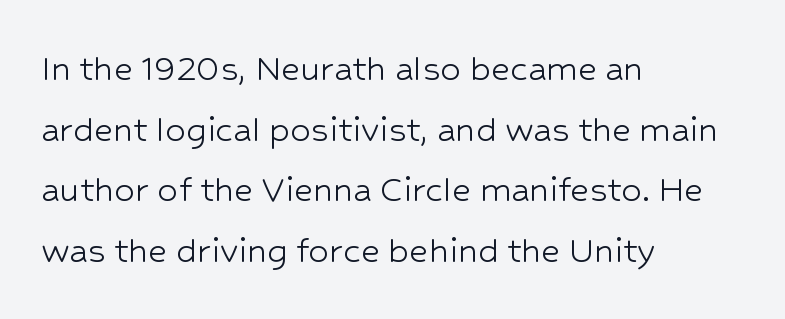
The image shows 41 px light sans-serif type, upright; set left-aligned, normal line spacing (1.48x), normal letter spacing, not underlined; low stroke contrast and a medium x-height.
